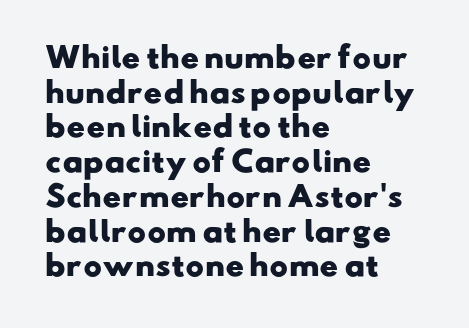
{"serif": "no", "bold": "yes", "weight": "heavy", "width": "wide", "stroke_contrast": "low", "x_height": "small", "monospaced": "no", "underline": "no", "align": "left", "line_spacing_ratio": 1.24, "letter_spacing": "normal", "letter_spacing_em": 0.0, "glyph_px": 28}
